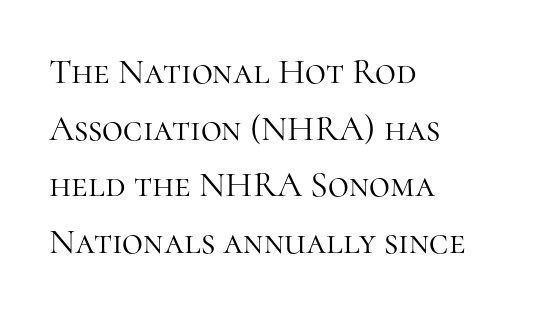
Is this a fixed-width face? No — the glyphs have proportional, varying widths. Students, note that the glyphs here touch the page at normal intervals. The passage shown is not underscored anywhere. I'd call this a serif setting — the letters wear small feet.
